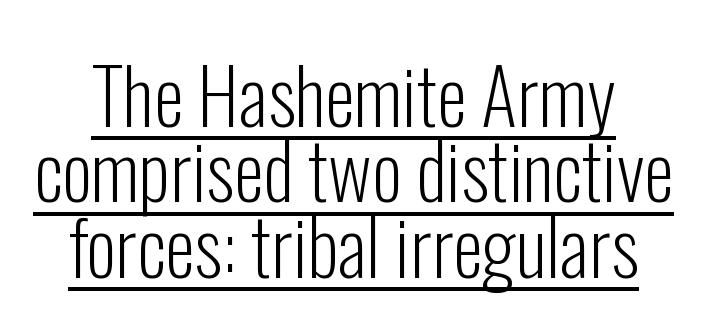
The image shows 77 px light, condensed sans-serif type, upright; set tight line spacing (0.98x), normal letter spacing, underlined; low stroke contrast and a medium x-height.
